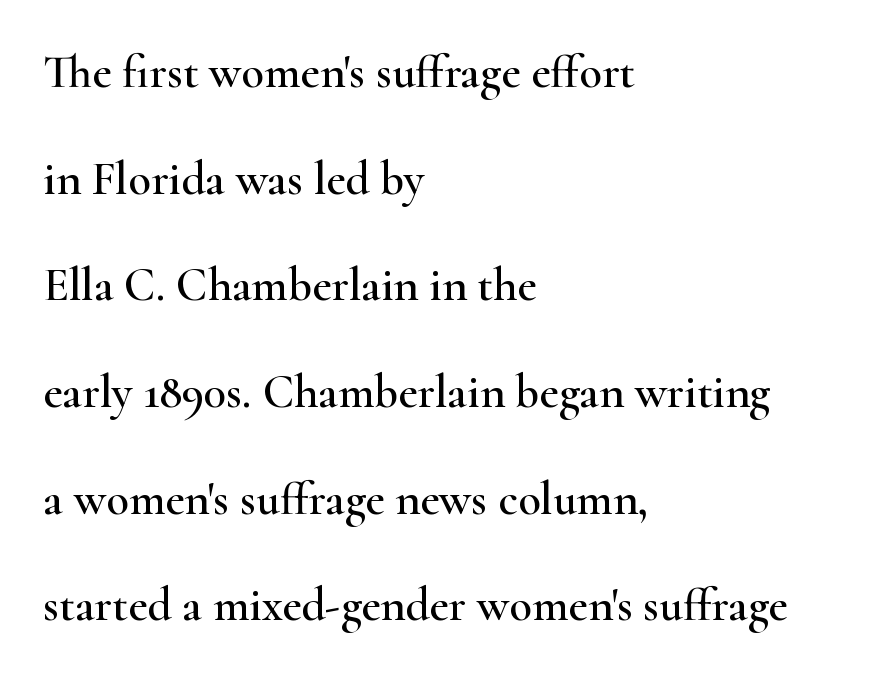
The image shows 47 px wide serif type, upright; set left-aligned, loose line spacing (2.27x), normal letter spacing, not underlined; high stroke contrast and a small x-height.
